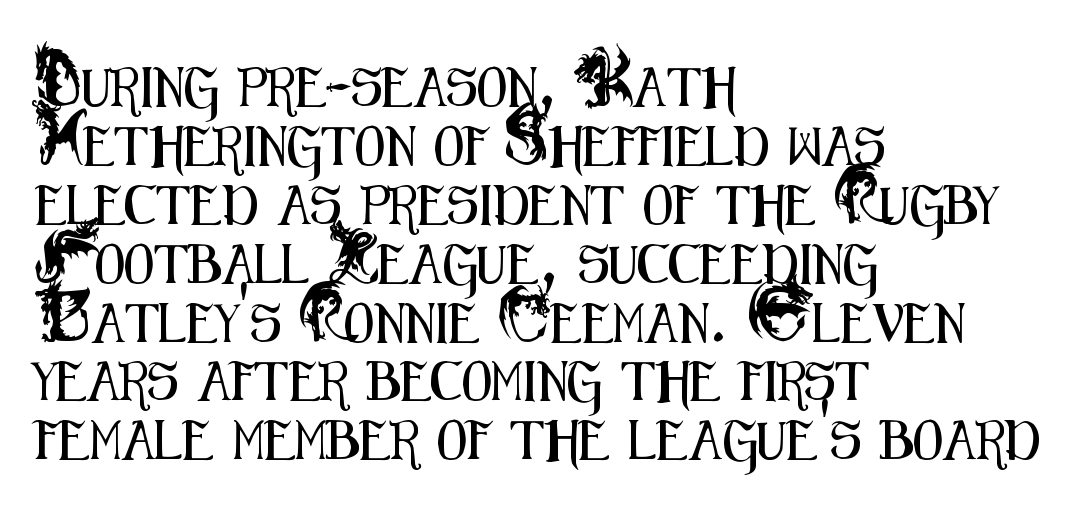
Standard letterfit; no display-style spreading of the glyphs. One glance says typical: line gaps are just what's usual. The passage is arranged the way most books set body copy — flush left. Stroke terminals: plain, sans-serif. The strip under each line holds only bare page. Spacing verdict: proportional, widths tailored to each character.
